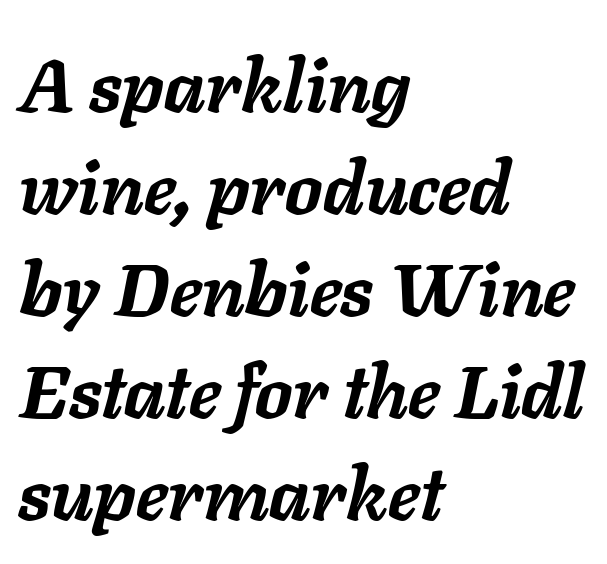
You can tell it's italic because the verticals aren't actually vertical. Line starts are locked; line ends wander. The rendering uses natural spacing where letterforms have individual widths. Students, this is bold: see how much ink each stroke carries.
